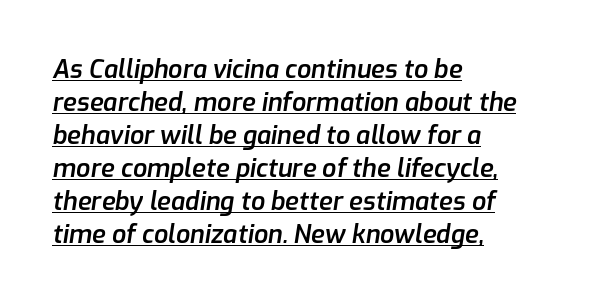
The image shows 25 px text type, italic (leaning right); set left-aligned, normal line spacing (1.32x), normal letter spacing, underlined.
